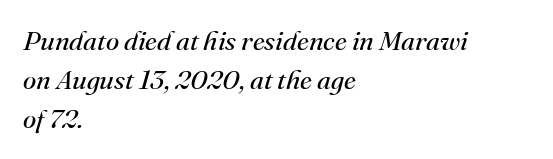
{"italic": "yes", "lean": "right", "slant_degrees": 16, "bold": "no", "underline": "no", "align": "left", "line_spacing": "normal", "line_spacing_ratio": 1.45, "letter_spacing": "normal", "letter_spacing_em": 0.0, "glyph_px": 27}
